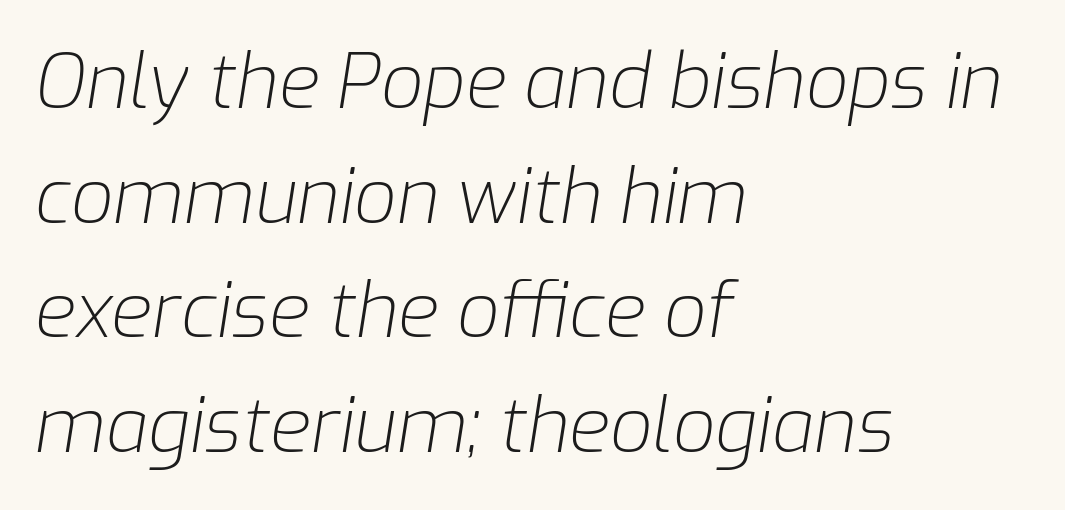
{"italic": "yes", "lean": "right", "slant_degrees": 9, "bold": "no", "weight": "light", "width": "normal", "stroke_contrast": "low", "x_height": "medium", "monospaced": "no", "underline": "no", "align": "left", "line_spacing": "normal", "line_spacing_ratio": 1.53, "letter_spacing": "normal", "letter_spacing_em": 0.0, "glyph_px": 75}
